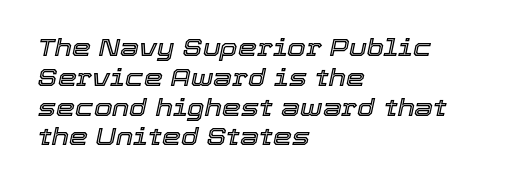
When letters slant like this, we call the style italic. Tracking here is standard; glyphs follow each other at the usual distance. Layout note: lines flush left. Beneath every word, the page is bare.
